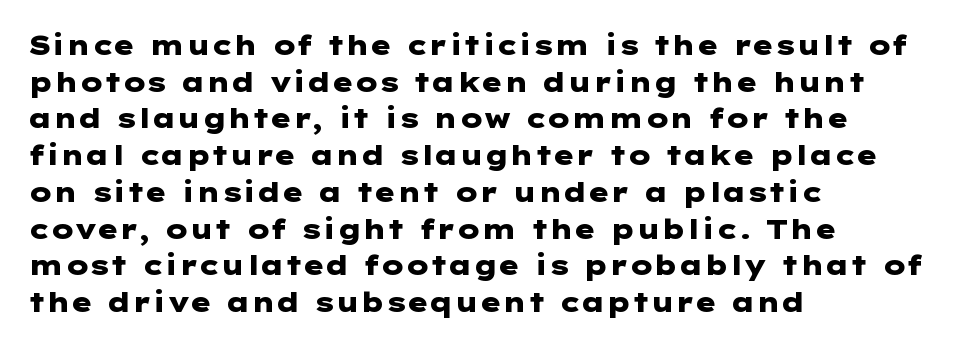
Casual observation: everything's shoved over to the left. Look at the tracking — it's just the regular setting, nothing added. The rendering uses a moderate line-height, typical for paragraphs. Decoration check: the copy has no underline. The face used here has the dense, thick strokes of a bold. The typography opts for an upright posture over an oblique one.
